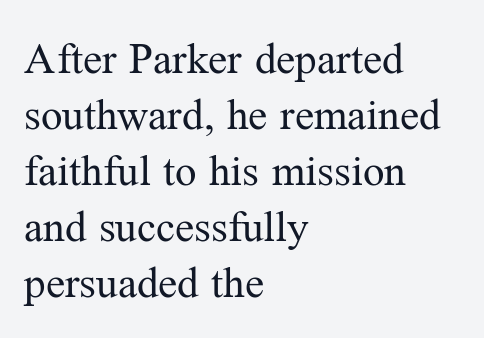
The image shows 43 px regular-weight serif type, upright; set left-aligned, normal line spacing (1.3x), normal letter spacing, not underlined; medium stroke contrast and a medium x-height.
